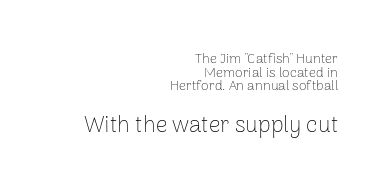
{"italic": "no", "bold": "no", "underline": "no", "align": "right", "line_spacing": "tight", "line_spacing_ratio": 0.98, "letter_spacing": "normal", "letter_spacing_em": 0.0, "larger_block": "second", "size_ratio": 1.64, "glyph_px": 23}
